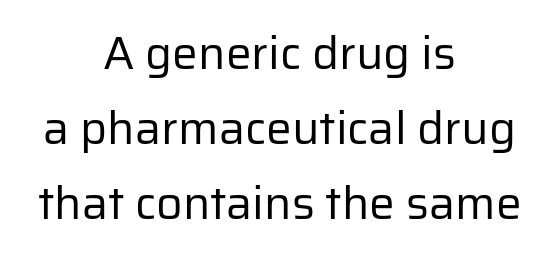
The image shows 46 px regular-weight sans-serif type, upright; set centered, normal line spacing (1.63x), normal letter spacing, not underlined; low stroke contrast and a medium x-height.
